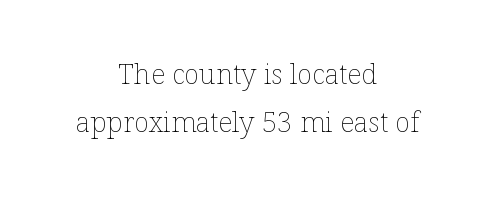
Q: Is the text bold? A: No.
Q: Is the text italic (slanted)? A: No, it is upright.
Q: Is the text underlined? A: No.
Q: How is the paragraph aligned? A: Centered.
Q: Is the spacing between letters normal or unusually wide? A: Normal.
Q: Width (condensed, normal, or wide)? A: Normal.
Q: Stroke contrast? A: Low.
Q: x-height? A: Medium.
Q: Monospaced? A: No.
